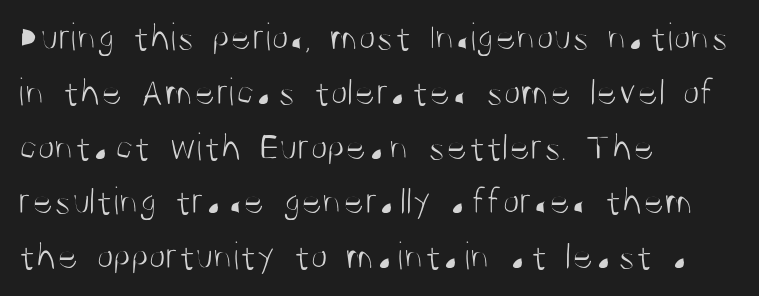
The image shows 40 px light, condensed sans-serif type, upright; set left-aligned, normal line spacing (1.37x), normal letter spacing, not underlined; medium stroke contrast and a large x-height.
